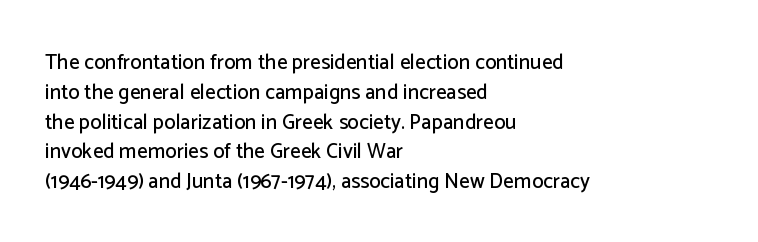
{"italic": "no", "underline": "no", "align": "left", "line_spacing": "normal", "line_spacing_ratio": 1.42, "letter_spacing": "normal", "letter_spacing_em": 0.0, "glyph_px": 21}
